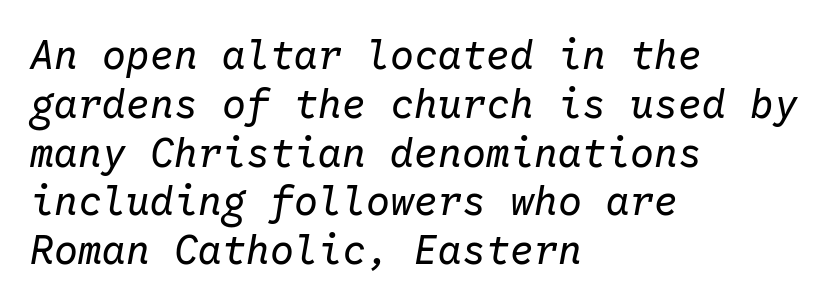
{"italic": "yes", "lean": "right", "slant_degrees": 10, "bold": "no", "weight": "regular", "width": "normal", "stroke_contrast": "low", "x_height": "medium", "monospaced": "yes", "underline": "no", "align": "left", "line_spacing_ratio": 1.22, "letter_spacing": "normal", "letter_spacing_em": 0.0, "glyph_px": 40}
